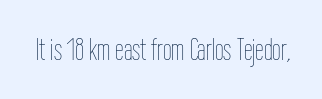
Stem width sits at or under what a default text font uses. Each row of text sits above clean, open space. Proportional: the letters do not fall into vertical columns. The line texture is even and compact thanks to regular tracking. Notice how the stems are strictly vertical — no italics here.
